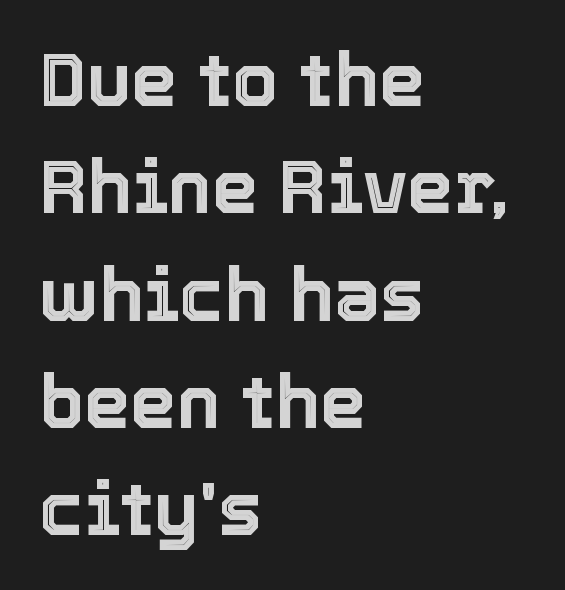
The image shows 74 px text type, upright; set left-aligned, normal line spacing (1.45x), normal letter spacing, not underlined; a medium x-height.
